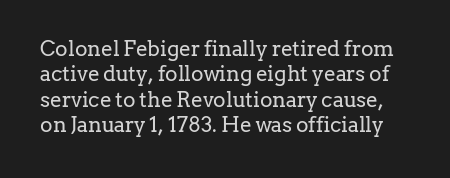
Vertical stems look standard width or narrower in stroke. This sample uses plain, unmodified letter spacing. Words float on clear page, feet unadorned. You can tell it's not italic because the verticals are truly vertical.
